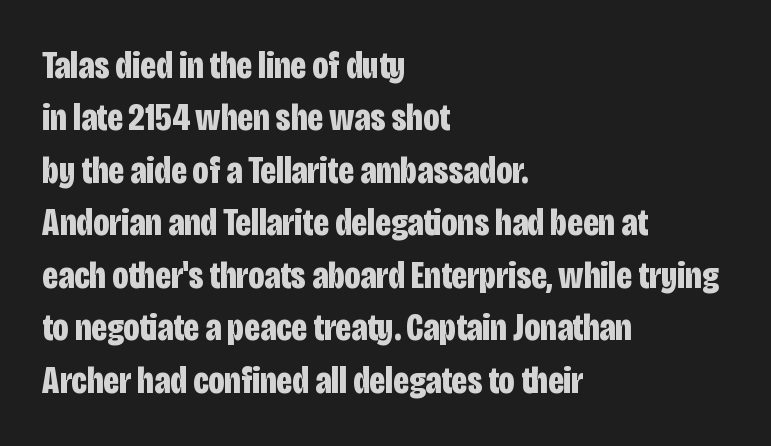
Q: Is the text bold? A: Yes.
Q: Is the text italic (slanted)? A: No, it is upright.
Q: Is the typeface a serif or a sans-serif typeface? A: Sans-serif.
Q: Is the text underlined? A: No.
Q: How is the paragraph aligned? A: Left-aligned.
Q: Is the spacing between letters normal or unusually wide? A: Normal.
Q: Is the spacing between lines tight, normal or loose? A: Normal.
Q: Width (condensed, normal, or wide)? A: Condensed.
Q: Stroke contrast? A: Low.
Q: x-height? A: Large.
Q: Monospaced? A: No.
